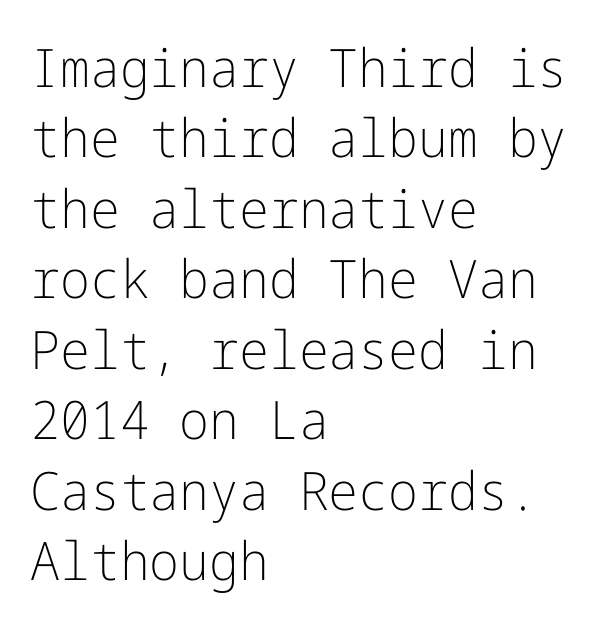
{"serif": "no", "italic": "no", "bold": "no", "weight": "light", "width": "normal", "stroke_contrast": "low", "x_height": "medium", "underline": "no", "align": "left", "line_spacing": "normal", "line_spacing_ratio": 1.33, "letter_spacing": "normal", "letter_spacing_em": 0.0, "glyph_px": 53}
